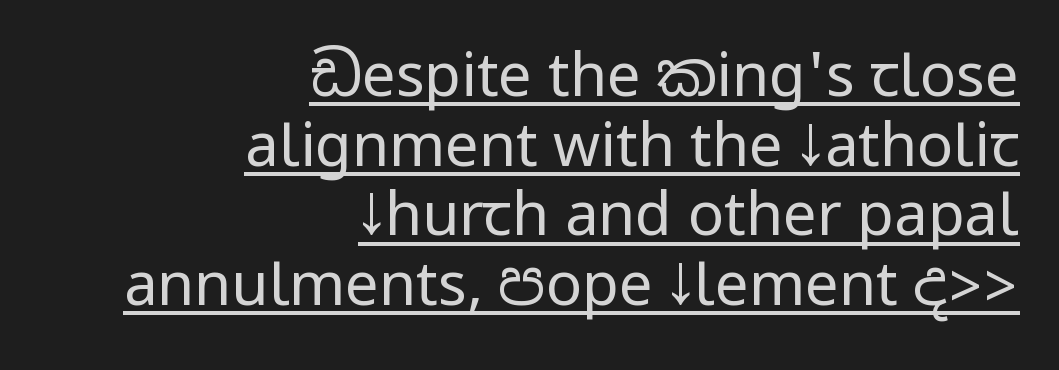
{"serif": "no", "italic": "no", "bold": "no", "weight": "regular", "width": "condensed", "stroke_contrast": "low", "underline": "yes", "align": "right", "line_spacing_ratio": 1.16, "letter_spacing": "normal", "letter_spacing_em": 0.0, "glyph_px": 60}
